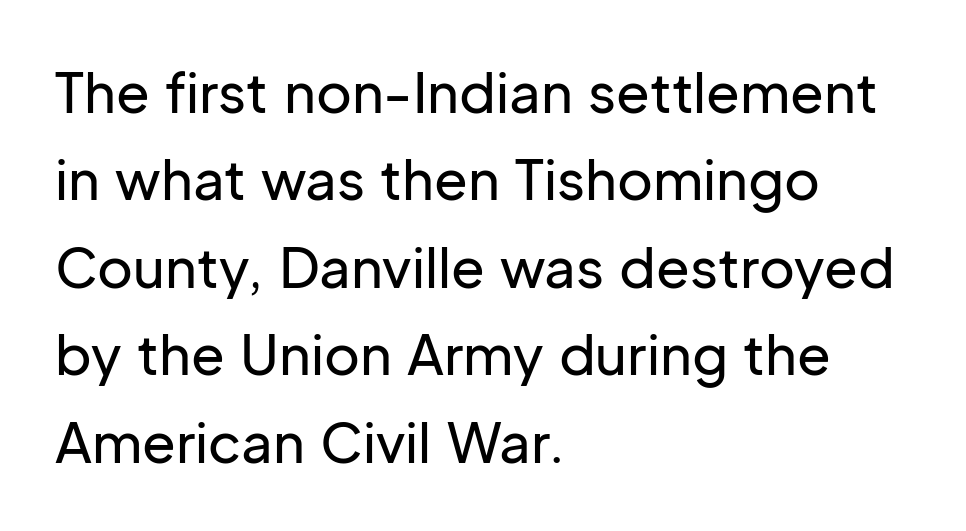
Q: Is the text italic (slanted)? A: No, it is upright.
Q: Is the typeface a serif or a sans-serif typeface? A: Sans-serif.
Q: Is the text underlined? A: No.
Q: How is the paragraph aligned? A: Left-aligned.
Q: Is the spacing between letters normal or unusually wide? A: Normal.
Q: Is the spacing between lines tight, normal or loose? A: Normal.
Q: Width (condensed, normal, or wide)? A: Normal.
Q: Stroke contrast? A: Low.
Q: x-height? A: Medium.
Q: Monospaced? A: No.
